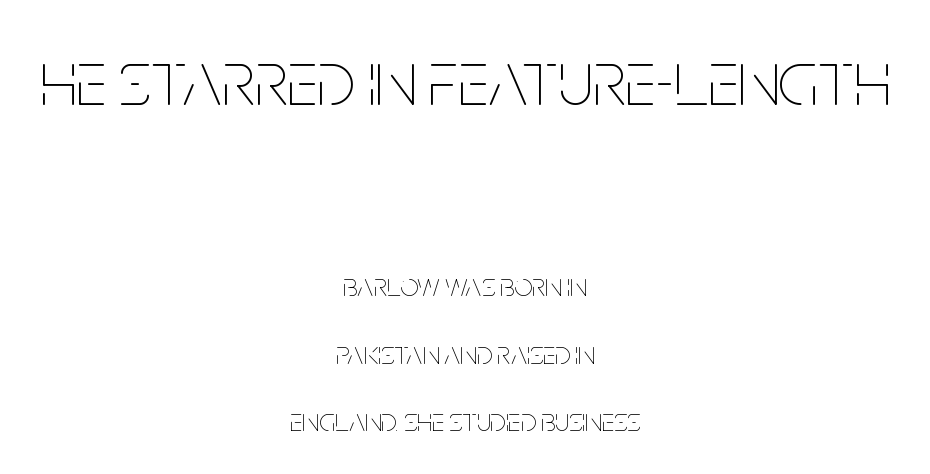
Q: Is the text bold? A: No.
Q: Is the text italic (slanted)? A: No, it is upright.
Q: Is the text underlined? A: No.
Q: How is the paragraph aligned? A: Centered.
Q: Is the spacing between letters normal or unusually wide? A: Normal.
Q: Is the spacing between lines tight, normal or loose? A: Loose.
Q: Which block of text is set in a larger size, the first (top) or the second (bottom)? A: The first (top) one.
Q: Width (condensed, normal, or wide)? A: Condensed.
Q: Stroke contrast? A: Low.
Q: x-height? A: Large.
Q: Monospaced? A: No.
